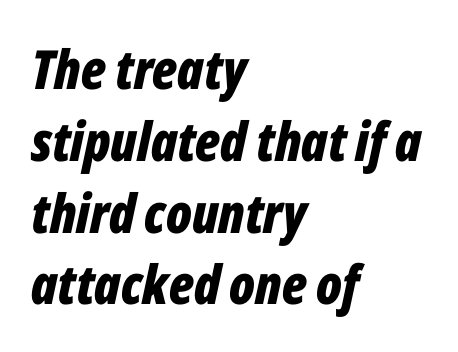
The image shows 54 px bold, condensed type, italic (leaning right); set left-aligned, normal line spacing (1.33x), normal letter spacing, not underlined; low stroke contrast and a medium x-height.
